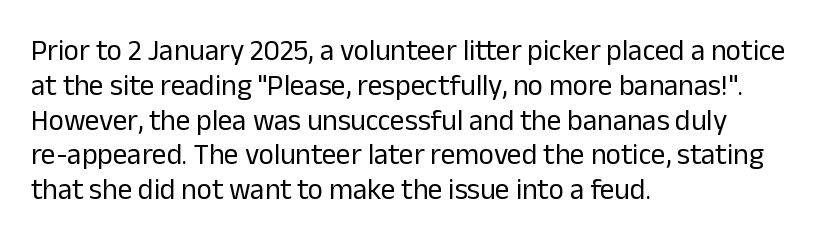
Q: Is the text bold? A: No.
Q: Is the text italic (slanted)? A: No, it is upright.
Q: Is the typeface a serif or a sans-serif typeface? A: Sans-serif.
Q: Is the text underlined? A: No.
Q: How is the paragraph aligned? A: Left-aligned.
Q: Is the spacing between letters normal or unusually wide? A: Normal.
Q: Width (condensed, normal, or wide)? A: Normal.
Q: Stroke contrast? A: Low.
Q: x-height? A: Medium.
Q: Monospaced? A: No.
